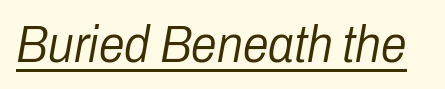
{"italic": "yes", "lean": "right", "slant_degrees": 10, "bold": "no", "weight": "light", "width": "condensed", "stroke_contrast": "low", "x_height": "medium", "monospaced": "no", "underline": "yes", "letter_spacing": "normal", "letter_spacing_em": 0.0, "glyph_px": 52}
